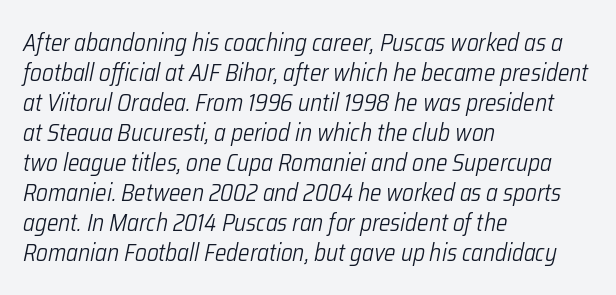
{"italic": "yes", "lean": "right", "slant_degrees": 12, "bold": "no", "underline": "no", "align": "left", "line_spacing": "normal", "line_spacing_ratio": 1.25, "letter_spacing": "normal", "letter_spacing_em": 0.0, "glyph_px": 24}
